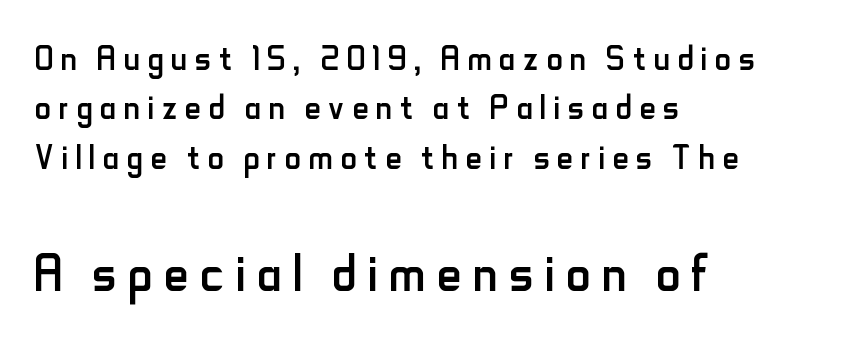
This sample is left-justified, so line endings fall wherever the words run out. Whoever set this chose condensed vertical rhythm over breathing room. Posture: straight, roman, zero tilt. Larger block? The one below; the one above is distinctly smaller. Heft: none added — not bold. Serif or sans? Sans — the stroke terminals are bare.
